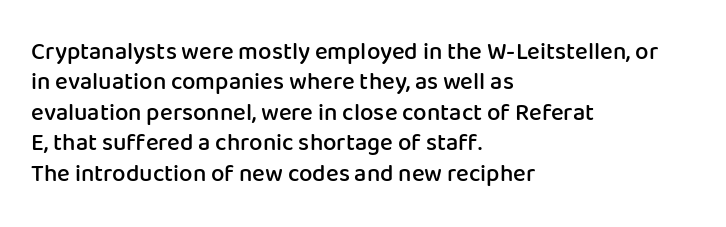
{"italic": "no", "bold": "semi", "underline": "no", "align": "left", "line_spacing": "normal", "line_spacing_ratio": 1.27, "letter_spacing": "normal", "letter_spacing_em": 0.0, "glyph_px": 24}
